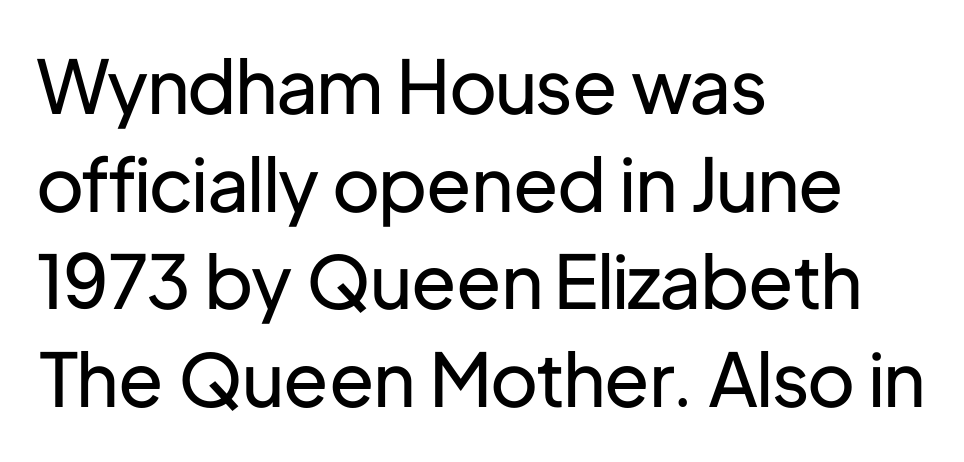
Do the characters align in a grid? No, the font is proportional. There is no visible air inserted between adjacent glyphs. The strip under each line holds only bare page. The typesetting does not lean heavy: it is not bold.
